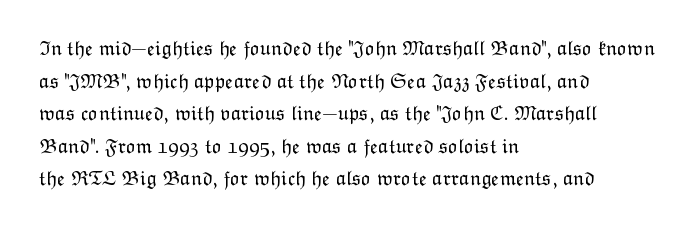
{"italic": "no", "bold": "no", "underline": "no", "align": "left", "line_spacing": "normal", "line_spacing_ratio": 1.55, "letter_spacing": "normal", "letter_spacing_em": 0.0, "glyph_px": 21}
